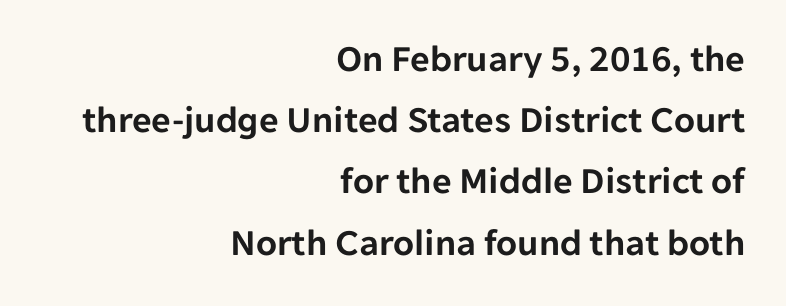
The image shows 38 px sans-serif type, upright; set right-aligned, normal line spacing (1.61x), normal letter spacing, not underlined; low stroke contrast and a medium x-height.
